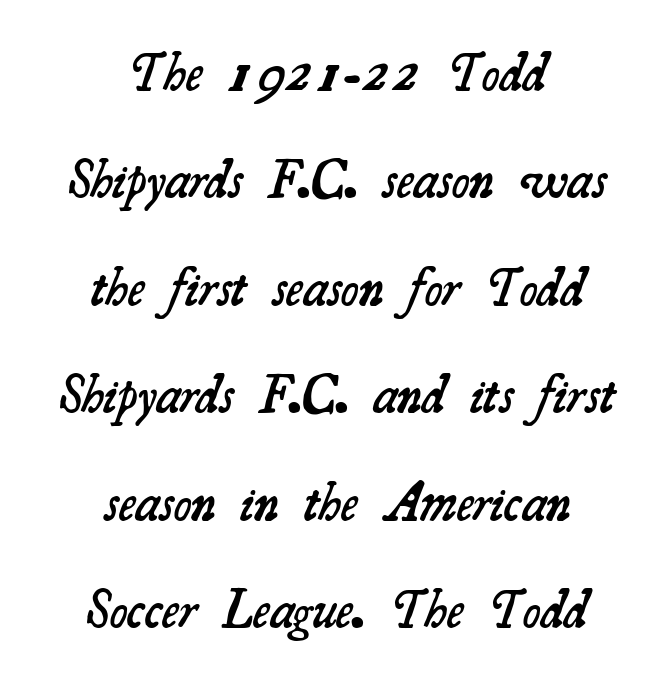
Q: Is the text bold? A: Semi-bold.
Q: Is the typeface a serif or a sans-serif typeface? A: Serif.
Q: Is the text underlined? A: No.
Q: How is the paragraph aligned? A: Centered.
Q: Is the spacing between letters normal or unusually wide? A: Normal.
Q: Is the spacing between lines tight, normal or loose? A: Loose.
Q: Width (condensed, normal, or wide)? A: Normal.
Q: Stroke contrast? A: Medium.
Q: x-height? A: Small.
Q: Monospaced? A: No.
